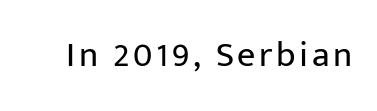
No italicization has been applied; the sample stays upright. Stems and bowls with no extra thickness — not bold. Descender tails drop into unmarked territory. Looks like regular typesetting: each glyph gets only the width it needs. A typesetter would label this face a sans.
